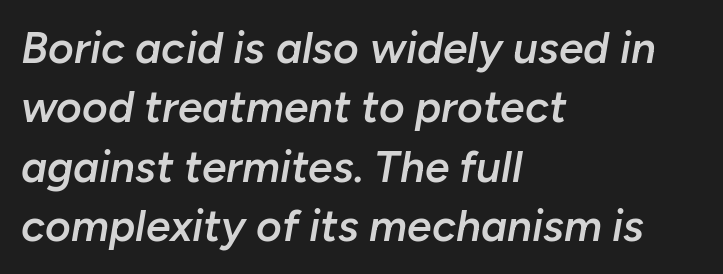
Q: Is the text bold? A: Semi-bold.
Q: Is the text italic (slanted)? A: Yes, it leans right by about 10 degrees.
Q: Is the text underlined? A: No.
Q: How is the paragraph aligned? A: Left-aligned.
Q: Is the spacing between letters normal or unusually wide? A: Normal.
Q: Is the spacing between lines tight, normal or loose? A: Normal.
Q: Width (condensed, normal, or wide)? A: Normal.
Q: Stroke contrast? A: Low.
Q: x-height? A: Medium.
Q: Monospaced? A: No.
